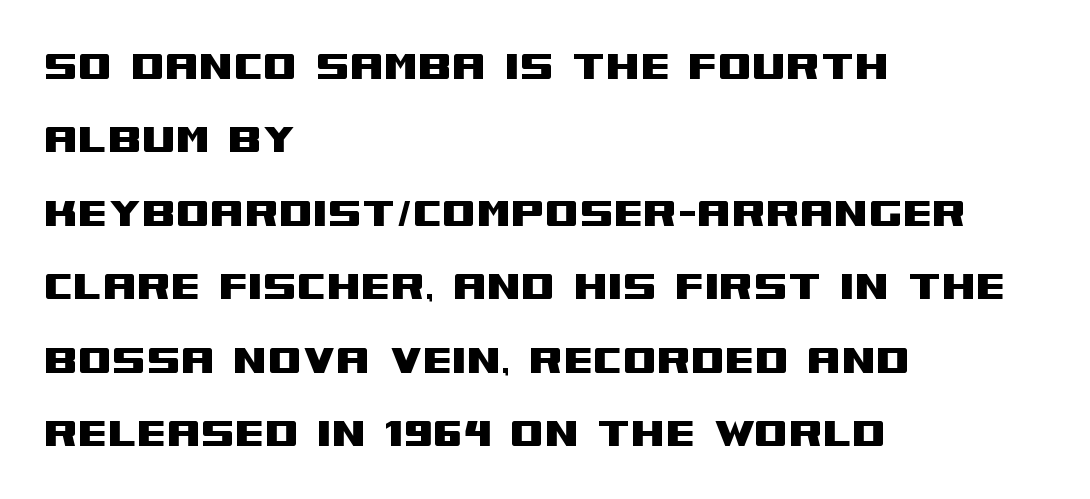
Notice how the passage keeps a crisp vertical edge on the left only. Every stem runs plumb, perpendicular to the baseline. Clear beneath every line of the passage. The block of text has a typical density, with ordinary space between rows.
